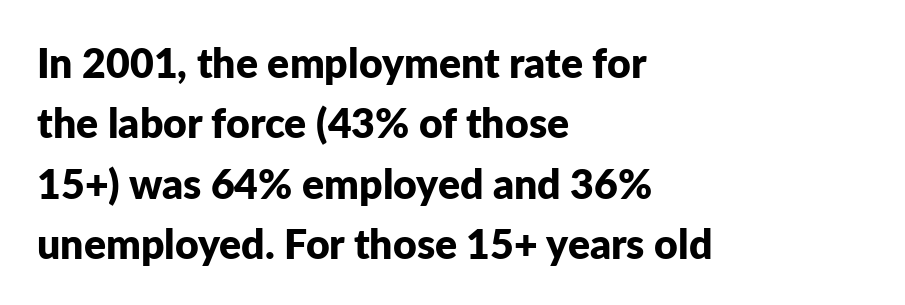
Q: Is the text bold? A: Yes.
Q: Is the text italic (slanted)? A: No, it is upright.
Q: Is the typeface a serif or a sans-serif typeface? A: Sans-serif.
Q: Is the text underlined? A: No.
Q: How is the paragraph aligned? A: Left-aligned.
Q: Is the spacing between letters normal or unusually wide? A: Normal.
Q: Is the spacing between lines tight, normal or loose? A: Normal.
Q: Width (condensed, normal, or wide)? A: Normal.
Q: Stroke contrast? A: Low.
Q: x-height? A: Medium.
Q: Monospaced? A: No.
